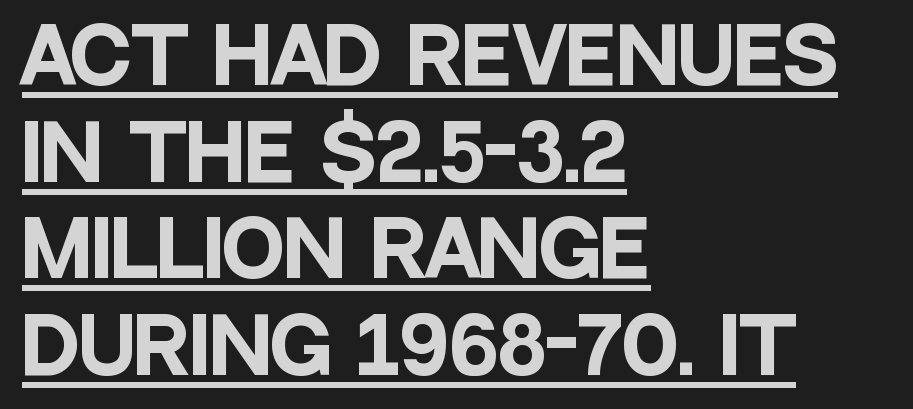
The image shows 75 px heavy, condensed sans-serif type, upright; set left-aligned, normal line spacing (1.29x), normal letter spacing, underlined; low stroke contrast and a large x-height.
